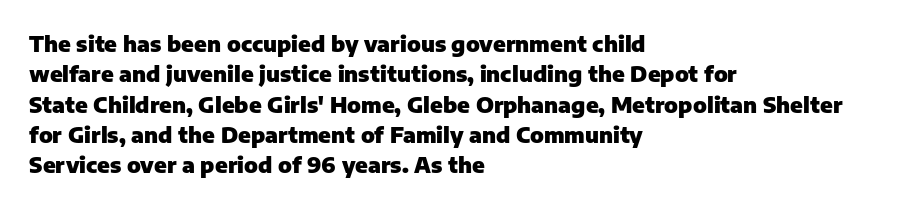
{"italic": "no", "bold": "yes", "underline": "no", "align": "left", "line_spacing": "normal", "line_spacing_ratio": 1.38, "letter_spacing": "normal", "letter_spacing_em": 0.0, "glyph_px": 22}
